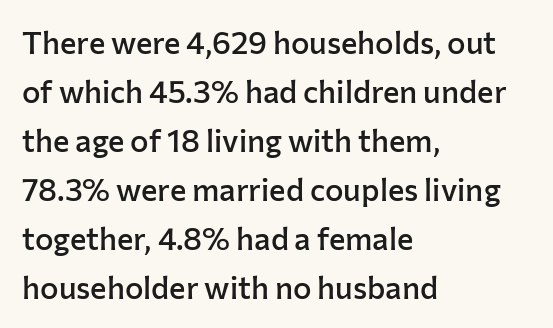
The image shows 31 px semibold sans-serif type, upright; set left-aligned, normal line spacing (1.58x), normal letter spacing, not underlined; low stroke contrast and a medium x-height.
